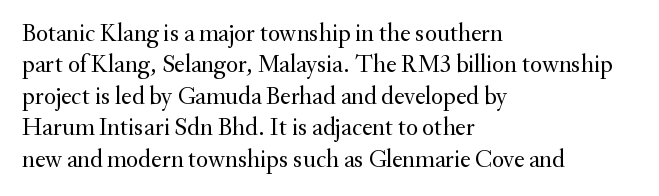
The image shows 25 px text type, upright; set left-aligned, normal line spacing (1.26x), normal letter spacing, not underlined.
